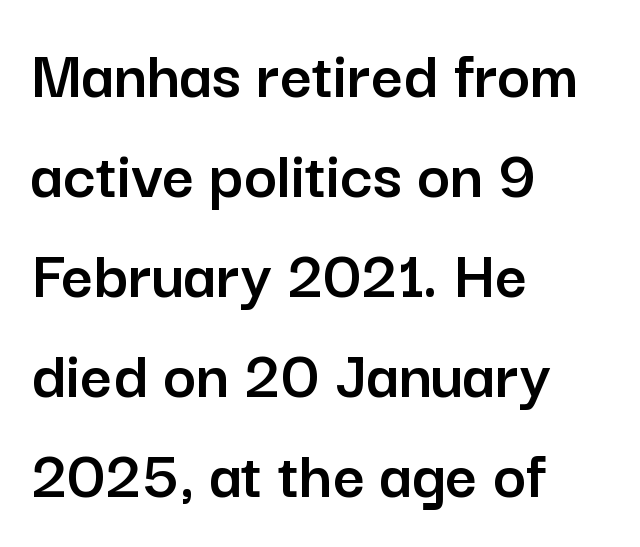
Just letters on the line, the space beneath them empty. This is the regular roman posture of the typeface. Summary of vertical rhythm: regular, with standard interline spacing. You could not count columns in this text — the font is proportionally spaced. The tracking reads as untouched default to a designer's eye.
